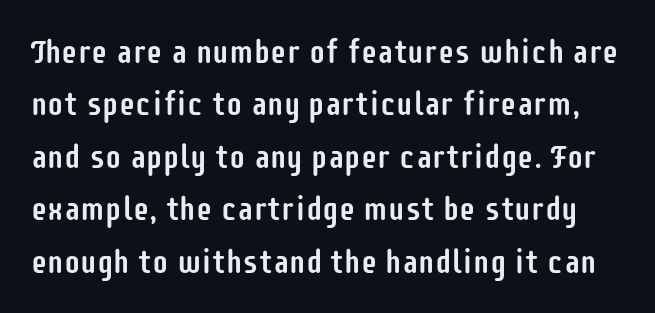
Q: Is the text italic (slanted)? A: No, it is upright.
Q: Is the typeface a serif or a sans-serif typeface? A: Sans-serif.
Q: Is the text underlined? A: No.
Q: Is the spacing between letters normal or unusually wide? A: Normal.
Q: Is the spacing between lines tight, normal or loose? A: Normal.
Q: Width (condensed, normal, or wide)? A: Condensed.
Q: Stroke contrast? A: Low.
Q: x-height? A: Large.
Q: Monospaced? A: No.
